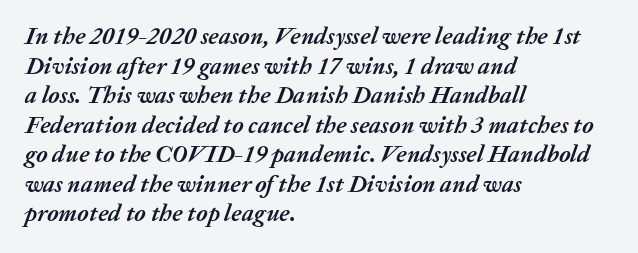
{"italic": "yes", "lean": "right", "slant_degrees": 20, "bold": "yes", "underline": "no", "align": "left", "line_spacing_ratio": 1.23, "letter_spacing": "normal", "letter_spacing_em": 0.0, "glyph_px": 24}
